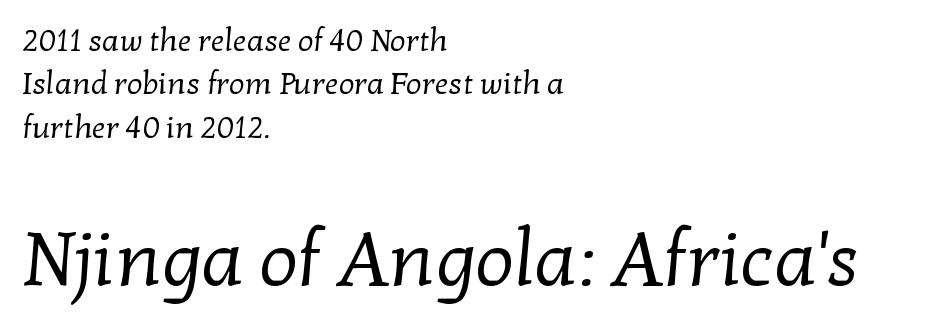
The image shows 77 px regular-weight serif type; set left-aligned, normal line spacing (1.4x), normal letter spacing, not underlined; the second (bottom) block is 2.48x larger; low stroke contrast and a medium x-height.
